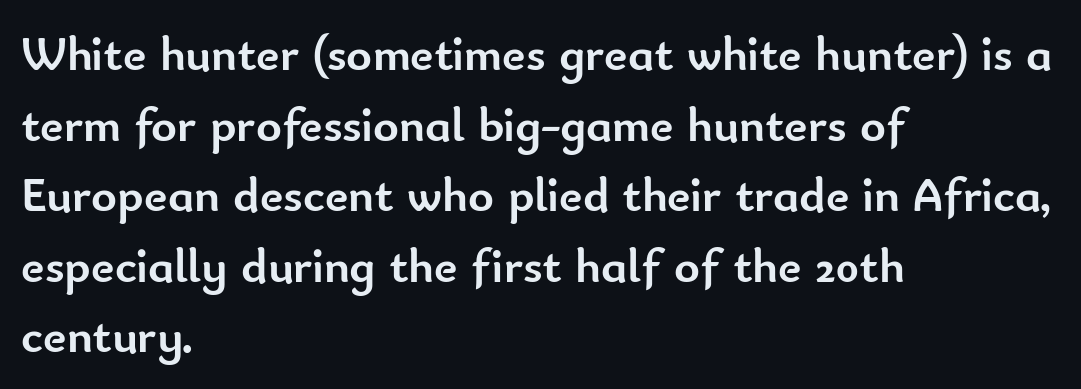
Q: Is the text bold? A: Yes.
Q: Is the text italic (slanted)? A: No, it is upright.
Q: Is the typeface a serif or a sans-serif typeface? A: Sans-serif.
Q: Is the text underlined? A: No.
Q: How is the paragraph aligned? A: Left-aligned.
Q: Is the spacing between letters normal or unusually wide? A: Normal.
Q: Is the spacing between lines tight, normal or loose? A: Normal.
Q: Width (condensed, normal, or wide)? A: Normal.
Q: Stroke contrast? A: Low.
Q: x-height? A: Small.
Q: Monospaced? A: No.
